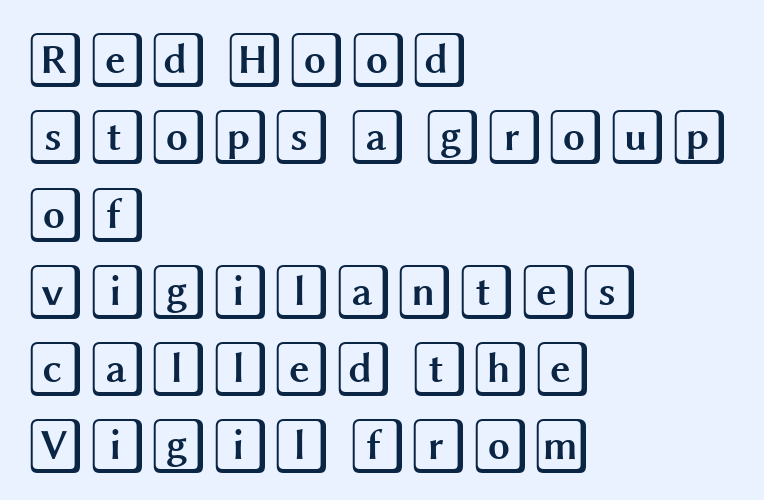
Spacing between characters is what you'd get straight out of the box. Notice how descenders clear the ascenders below comfortably — that's standard leading. If you drew a line through each stem, it would be perfectly vertical. Every row of glyphs begins at an identical x-position on the left.
